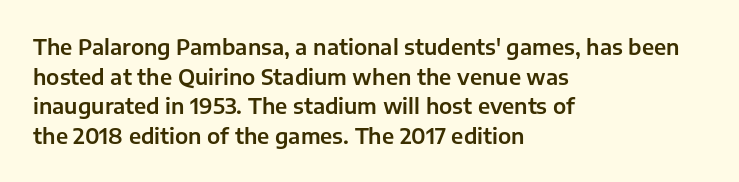
Q: Is the text italic (slanted)? A: No, it is upright.
Q: Is the text underlined? A: No.
Q: How is the paragraph aligned? A: Left-aligned.
Q: Is the spacing between letters normal or unusually wide? A: Normal.
Q: Is the spacing between lines tight, normal or loose? A: Normal.
